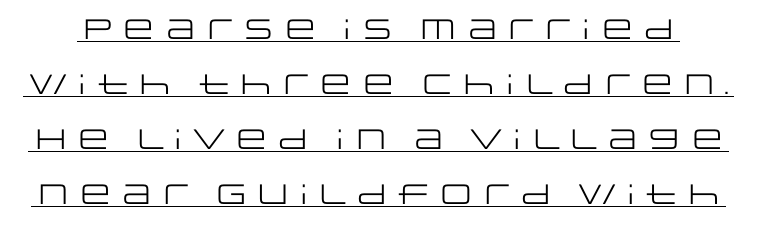
The image shows 28 px regular-weight, wide sans-serif type, upright; set loose line spacing (1.96x), normal letter spacing, underlined; low stroke contrast and a large x-height.
